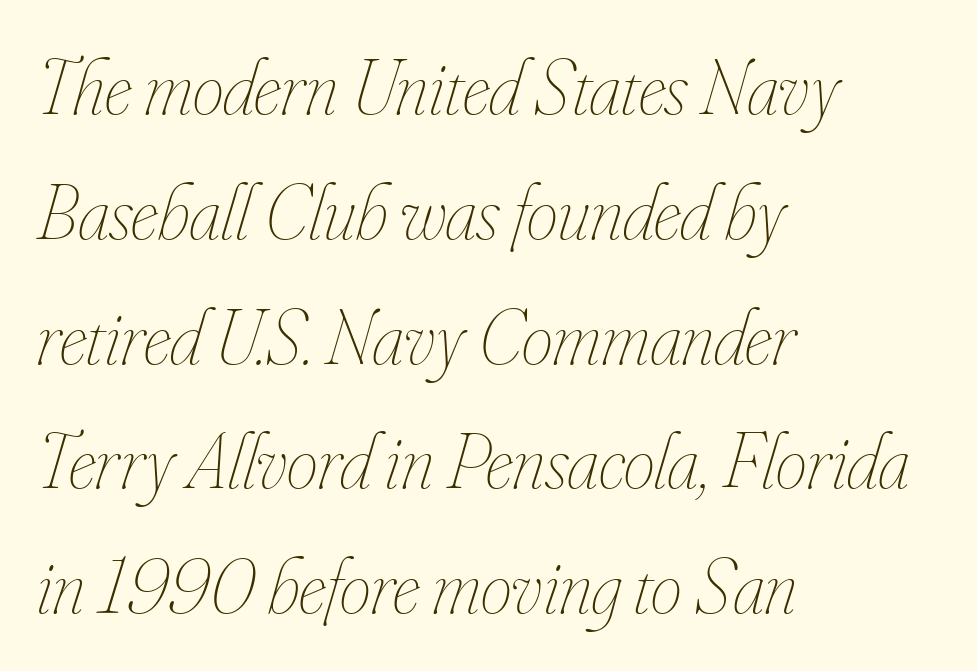
Is the block centered? No — it sits flush against the left margin. The axis of the letterforms is tilted away from vertical. Here the designer chose a conventional face with non-uniform glyph widths. Whoever set this chose a conventional vertical rhythm. This reads as an unemphasized weight, regular at the heaviest. A clean baseline with only descenders dipping below it.
